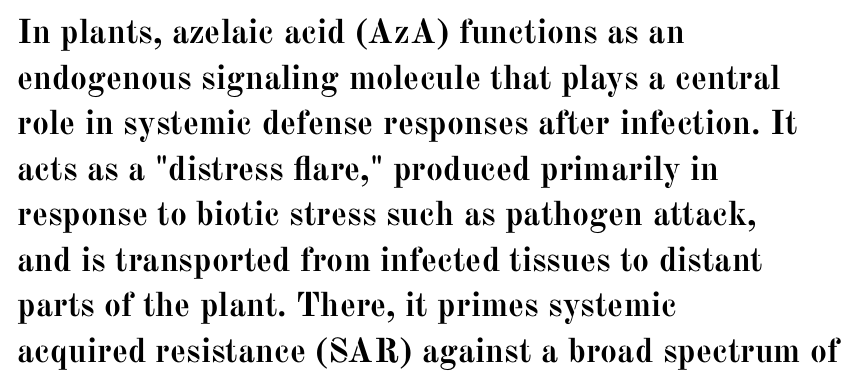
Q: Is the text bold? A: Yes.
Q: Is the text italic (slanted)? A: No, it is upright.
Q: Is the typeface a serif or a sans-serif typeface? A: Serif.
Q: Is the text underlined? A: No.
Q: How is the paragraph aligned? A: Left-aligned.
Q: Is the spacing between letters normal or unusually wide? A: Normal.
Q: Is the spacing between lines tight, normal or loose? A: Normal.
Q: Width (condensed, normal, or wide)? A: Normal.
Q: Stroke contrast? A: Medium.
Q: x-height? A: Medium.
Q: Monospaced? A: No.
